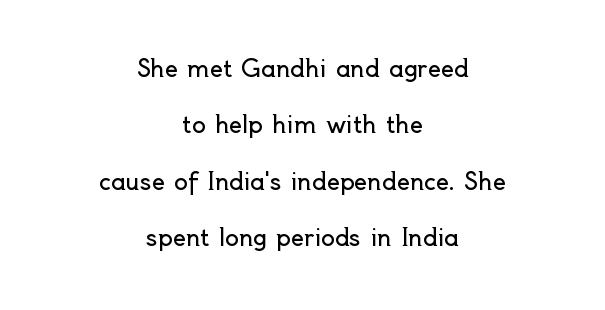
{"italic": "no", "bold": "no", "underline": "no", "align": "center", "line_spacing": "loose", "line_spacing_ratio": 2.45, "letter_spacing": "normal", "letter_spacing_em": 0.0, "glyph_px": 23}
